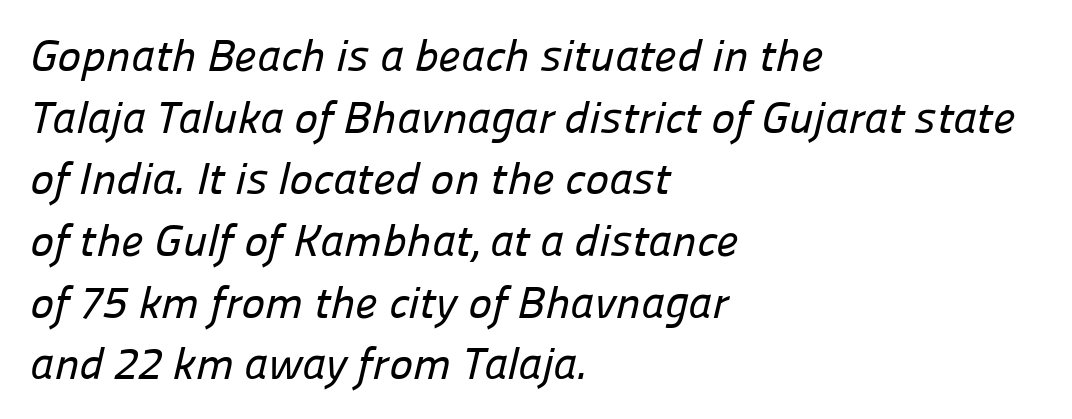
Q: Is the typeface a serif or a sans-serif typeface? A: Sans-serif.
Q: Is the text underlined? A: No.
Q: How is the paragraph aligned? A: Left-aligned.
Q: Is the spacing between letters normal or unusually wide? A: Normal.
Q: Is the spacing between lines tight, normal or loose? A: Normal.
Q: Width (condensed, normal, or wide)? A: Normal.
Q: Stroke contrast? A: Low.
Q: x-height? A: Medium.
Q: Monospaced? A: No.
